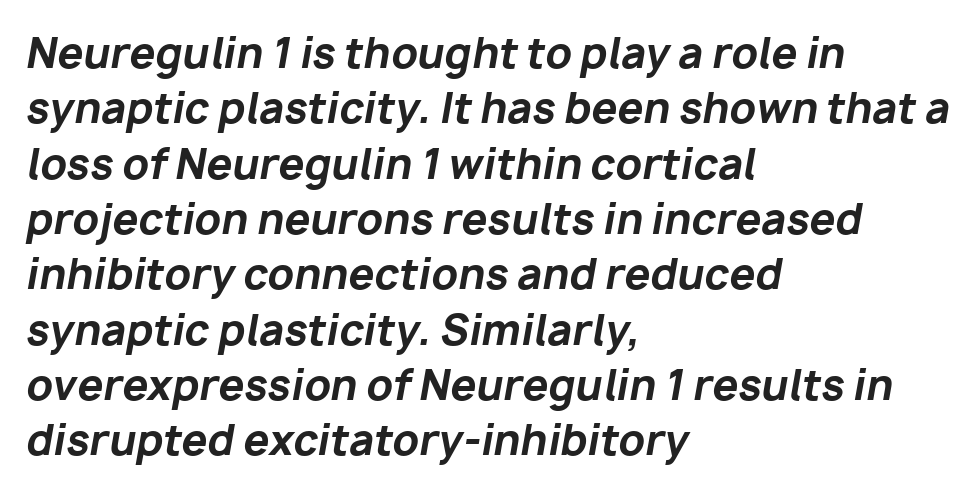
The rag falls on the right side of this text block. The face used here has the dense, thick strokes of a bold. It's the slanting kind of type. You could call the tracking neutral — neither tight nor loose. Character widths vary here, with narrow letters taking less room than wide ones.
